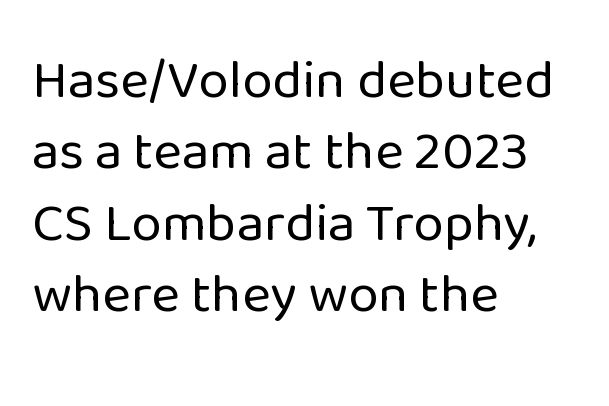
Q: Is the text bold? A: No.
Q: Is the text italic (slanted)? A: No, it is upright.
Q: Is the typeface a serif or a sans-serif typeface? A: Sans-serif.
Q: Is the text underlined? A: No.
Q: How is the paragraph aligned? A: Left-aligned.
Q: Is the spacing between letters normal or unusually wide? A: Normal.
Q: Is the spacing between lines tight, normal or loose? A: Normal.
Q: Width (condensed, normal, or wide)? A: Normal.
Q: Stroke contrast? A: Low.
Q: x-height? A: Medium.
Q: Monospaced? A: No.
